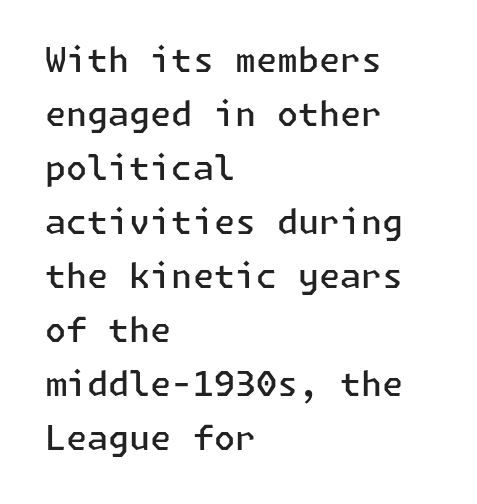
The image shows 34 px semibold sans-serif type, upright; set left-aligned, normal line spacing (1.59x), normal letter spacing, not underlined; low stroke contrast and a medium x-height.
